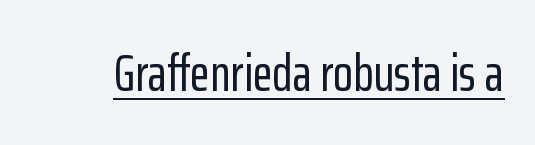
Upright lettering throughout. A baseline rule has been typeset under these characters. Looks like regular typesetting: each glyph gets only the width it needs. The characters display no serif detailing; their extremities are plain. The tracking reads as untouched default to a designer's eye.
